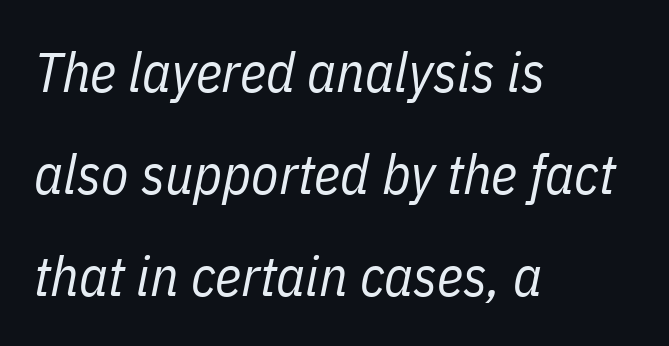
The image shows 56 px regular-weight, condensed type, italic (leaning right); set left-aligned, line spacing 1.82x, normal letter spacing, not underlined; low stroke contrast and a medium x-height.
